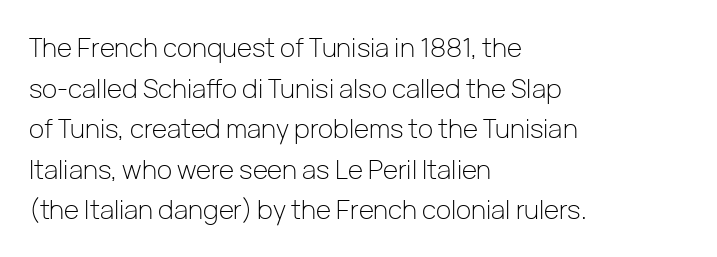
The image shows 26 px text type, upright; set left-aligned, normal line spacing (1.56x), normal letter spacing, not underlined.
